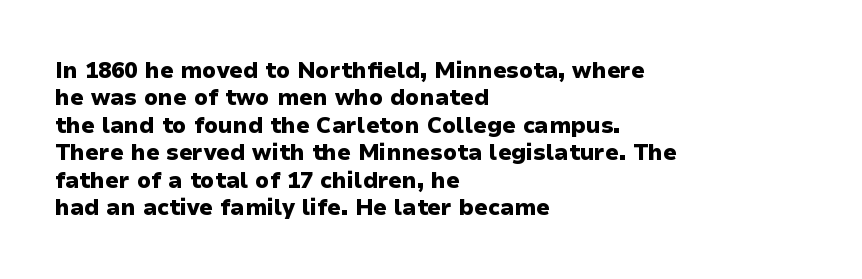
The image shows 22 px bold type, upright; set left-aligned, normal line spacing (1.25x), normal letter spacing, not underlined.
